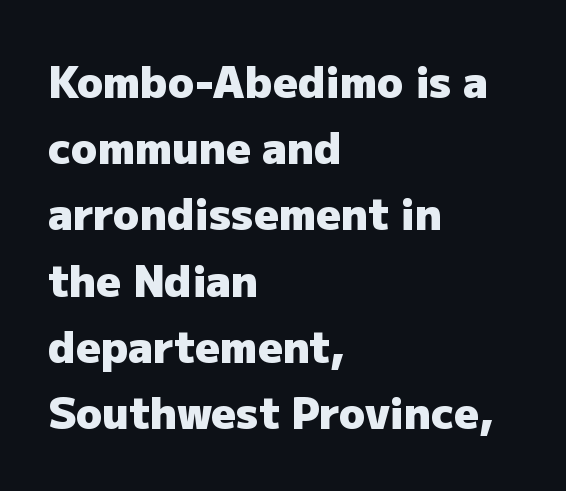
{"serif": "no", "italic": "no", "bold": "yes", "weight": "heavy", "width": "normal", "stroke_contrast": "low", "x_height": "medium", "monospaced": "no", "underline": "no", "align": "left", "line_spacing": "normal", "line_spacing_ratio": 1.54, "letter_spacing": "normal", "letter_spacing_em": 0.0, "glyph_px": 43}
